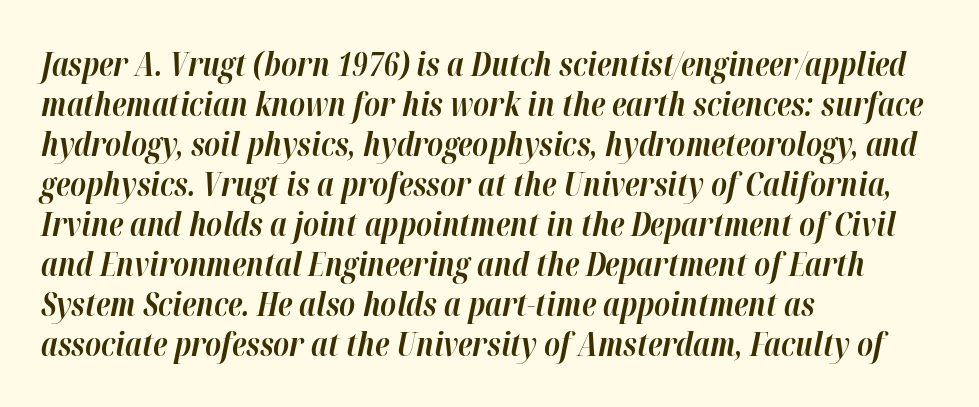
Q: Is the text bold? A: Yes.
Q: Is the text italic (slanted)? A: Yes, it leans right by about 12 degrees.
Q: Is the text underlined? A: No.
Q: How is the paragraph aligned? A: Left-aligned.
Q: Is the spacing between letters normal or unusually wide? A: Normal.
Q: Is the spacing between lines tight, normal or loose? A: Normal.
Q: Width (condensed, normal, or wide)? A: Normal.
Q: Stroke contrast? A: High.
Q: x-height? A: Medium.
Q: Monospaced? A: No.
